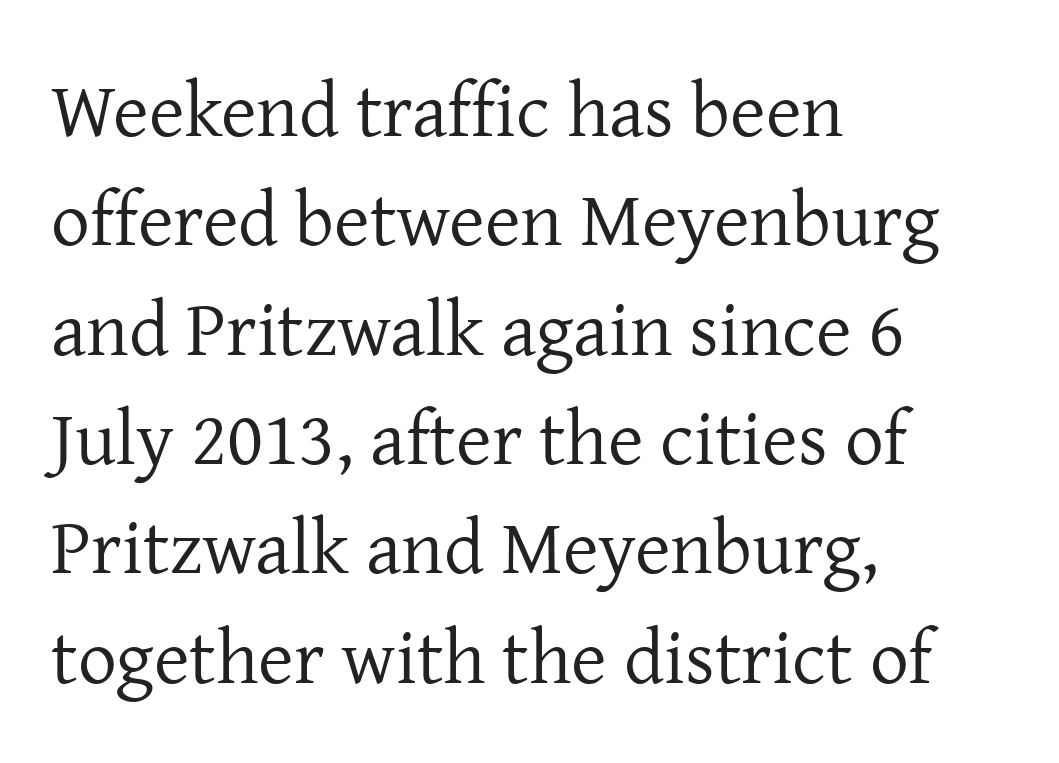
Q: Is the text bold? A: No.
Q: Is the text italic (slanted)? A: No, it is upright.
Q: Is the typeface a serif or a sans-serif typeface? A: Serif.
Q: Is the text underlined? A: No.
Q: How is the paragraph aligned? A: Left-aligned.
Q: Is the spacing between letters normal or unusually wide? A: Normal.
Q: Is the spacing between lines tight, normal or loose? A: Normal.
Q: Width (condensed, normal, or wide)? A: Normal.
Q: Stroke contrast? A: Low.
Q: x-height? A: Medium.
Q: Monospaced? A: No.
